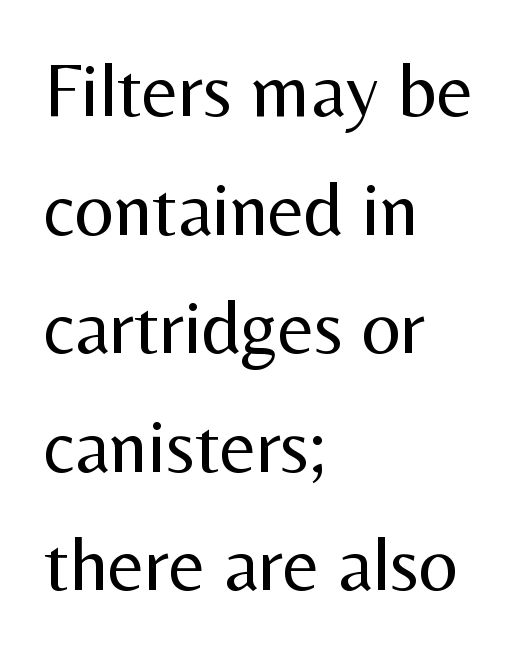
The rendering uses natural spacing where letterforms have individual widths. Posture: upright roman. Line starts are locked; line ends wander. Interline gaps are of average width in this sample.
